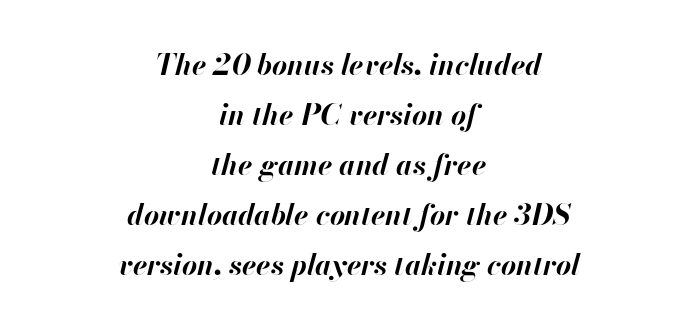
Q: Is the text bold? A: Yes.
Q: Is the text italic (slanted)? A: Yes, it leans right by about 13 degrees.
Q: Is the text underlined? A: No.
Q: How is the paragraph aligned? A: Centered.
Q: Is the spacing between letters normal or unusually wide? A: Normal.
Q: Width (condensed, normal, or wide)? A: Normal.
Q: Stroke contrast? A: High.
Q: x-height? A: Small.
Q: Monospaced? A: No.
